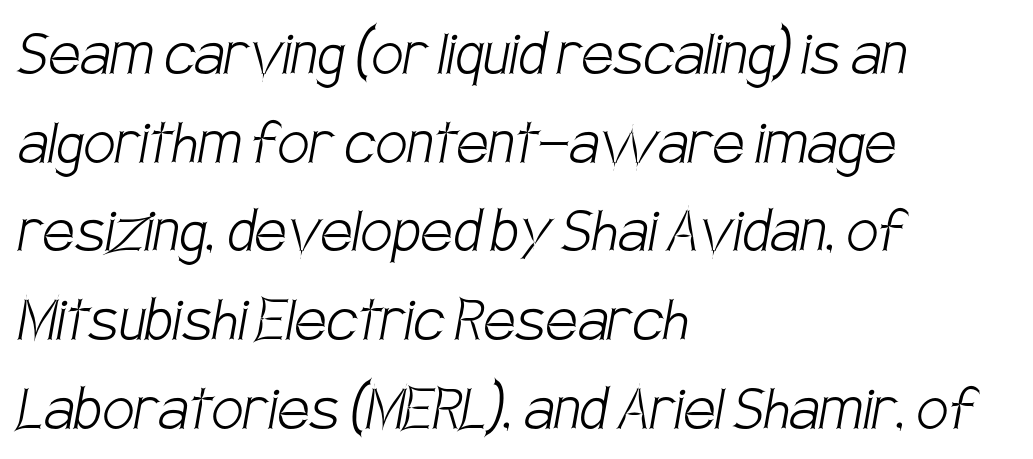
The image shows 71 px light, condensed sans-serif type; set left-aligned, normal line spacing (1.25x), normal letter spacing, not underlined; low stroke contrast and a large x-height.
